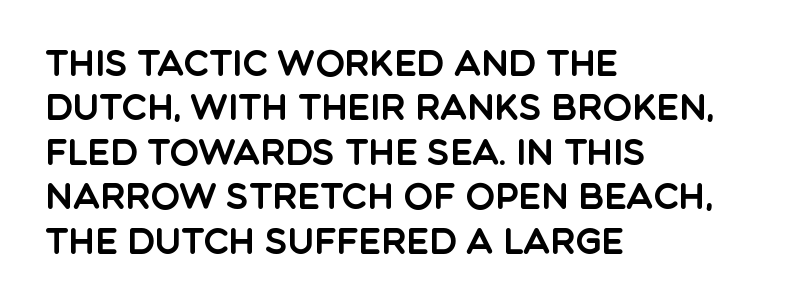
Q: Is the text italic (slanted)? A: No, it is upright.
Q: Is the typeface a serif or a sans-serif typeface? A: Sans-serif.
Q: Is the text underlined? A: No.
Q: How is the paragraph aligned? A: Left-aligned.
Q: Is the spacing between letters normal or unusually wide? A: Normal.
Q: Is the spacing between lines tight, normal or loose? A: Normal.
Q: Width (condensed, normal, or wide)? A: Normal.
Q: x-height? A: Large.
Q: Monospaced? A: No.
